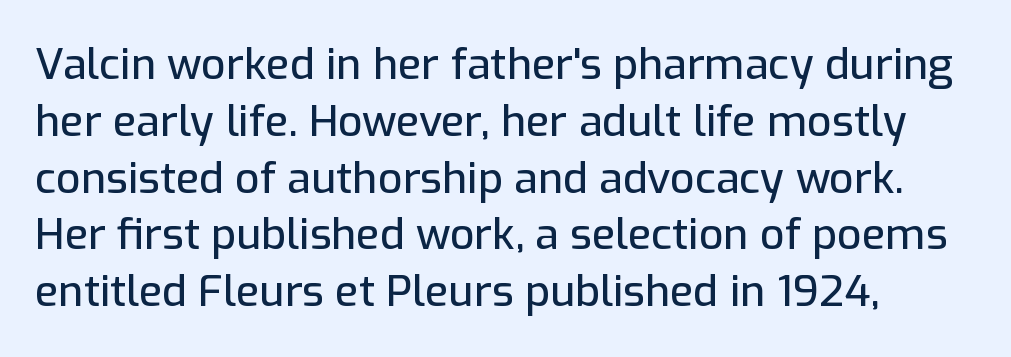
The rendering uses natural spacing where letterforms have individual widths. This is roman type, the default non-slanted kind. Line starts are locked; line ends wander. I'd call this a sans setting — the letters go barefoot. Quick note: underline off.
